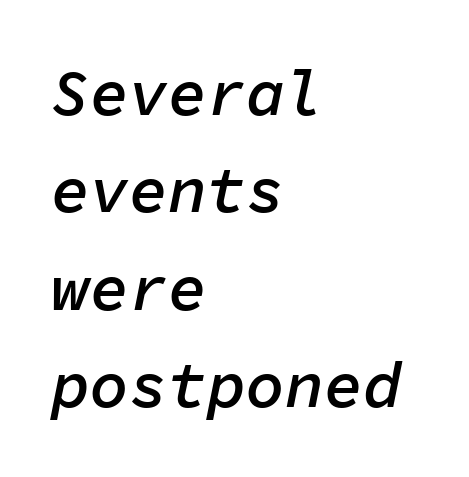
Q: Is the text bold? A: Semi-bold.
Q: Is the text italic (slanted)? A: Yes, it leans right by about 11 degrees.
Q: Is the text underlined? A: No.
Q: How is the paragraph aligned? A: Left-aligned.
Q: Is the spacing between letters normal or unusually wide? A: Normal.
Q: Is the spacing between lines tight, normal or loose? A: Normal.
Q: Width (condensed, normal, or wide)? A: Normal.
Q: Stroke contrast? A: Low.
Q: x-height? A: Medium.
Q: Monospaced? A: Yes.
